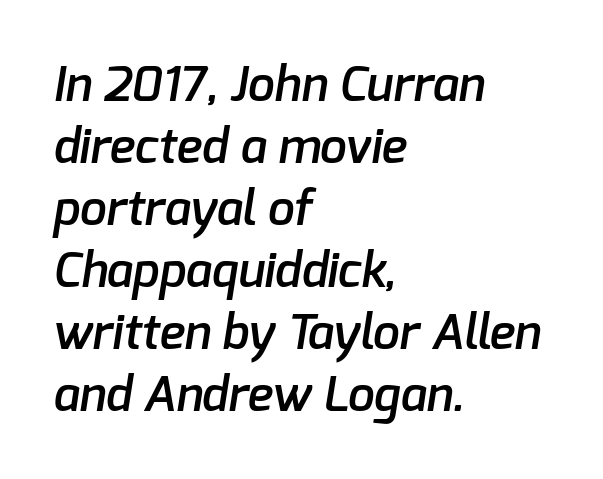
Q: Is the text bold? A: Semi-bold.
Q: Is the typeface a serif or a sans-serif typeface? A: Sans-serif.
Q: Is the text underlined? A: No.
Q: How is the paragraph aligned? A: Left-aligned.
Q: Is the spacing between letters normal or unusually wide? A: Normal.
Q: Is the spacing between lines tight, normal or loose? A: Normal.
Q: Width (condensed, normal, or wide)? A: Normal.
Q: Stroke contrast? A: Low.
Q: x-height? A: Medium.
Q: Monospaced? A: No.
